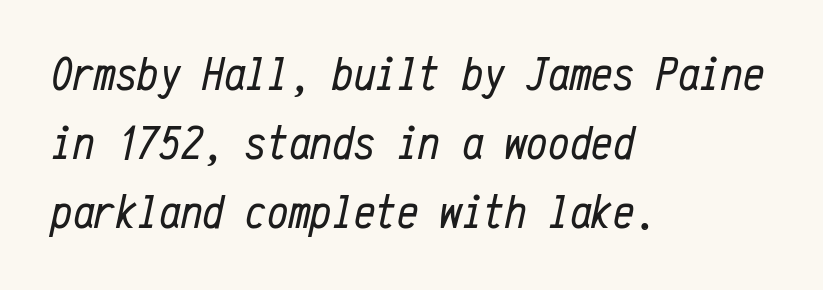
Q: Is the text bold? A: No.
Q: Is the text italic (slanted)? A: Yes, it leans right by about 12 degrees.
Q: Is the text underlined? A: No.
Q: How is the paragraph aligned? A: Left-aligned.
Q: Is the spacing between letters normal or unusually wide? A: Normal.
Q: Is the spacing between lines tight, normal or loose? A: Normal.
Q: Width (condensed, normal, or wide)? A: Condensed.
Q: Stroke contrast? A: Low.
Q: x-height? A: Medium.
Q: Monospaced? A: Yes.
